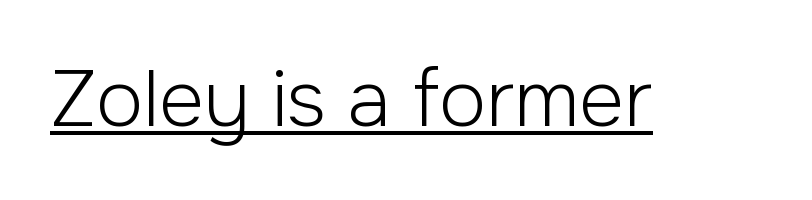
The image shows 78 px light sans-serif type, upright; set normal letter spacing, underlined; low stroke contrast and a medium x-height.
